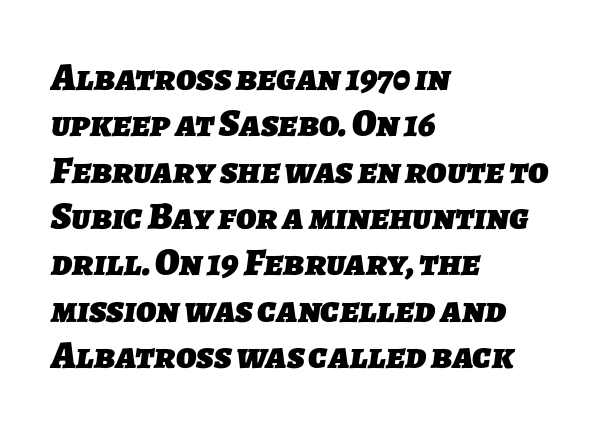
Clear beneath every line of the passage. The lines in this sample share a left origin and differ only in where they stop. What stands out about the letter spacing? Nothing — it is the standard amount. The face used here is a sans, in the tradition of grotesques and geometrics. Do the characters align in a grid? No, the font is proportional. Thick stems and heavy bowls — unmistakably bold.
